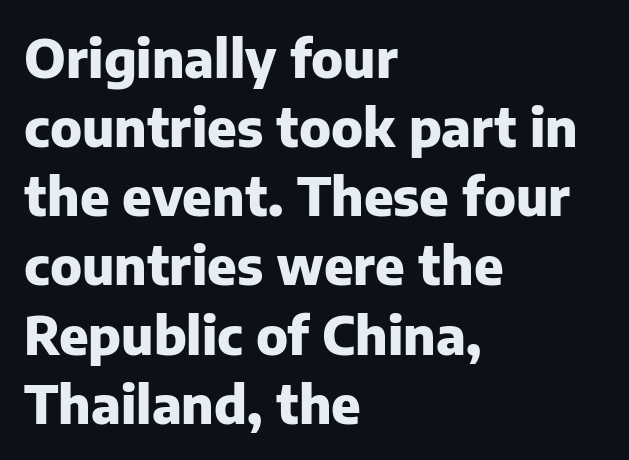
Leftover space on each line is placed entirely after the last word. The designer left line spacing at the default. Every stem runs plumb, perpendicular to the baseline. The letters advance in unequal steps, a hallmark of proportional type. This rendering features lettering with no underline.
